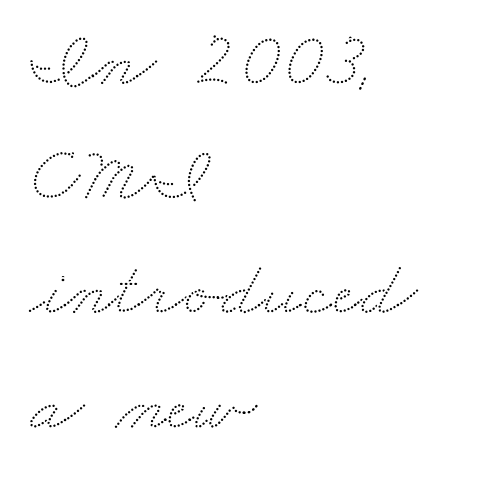
The face used here is proportionally spaced, like ordinary book or web type. A typesetter would call this zero additional tracking. Does the leading feel generous? No, just average. The passage shown is not underscored anywhere. The typesetter chose a ragged-right arrangement here.
